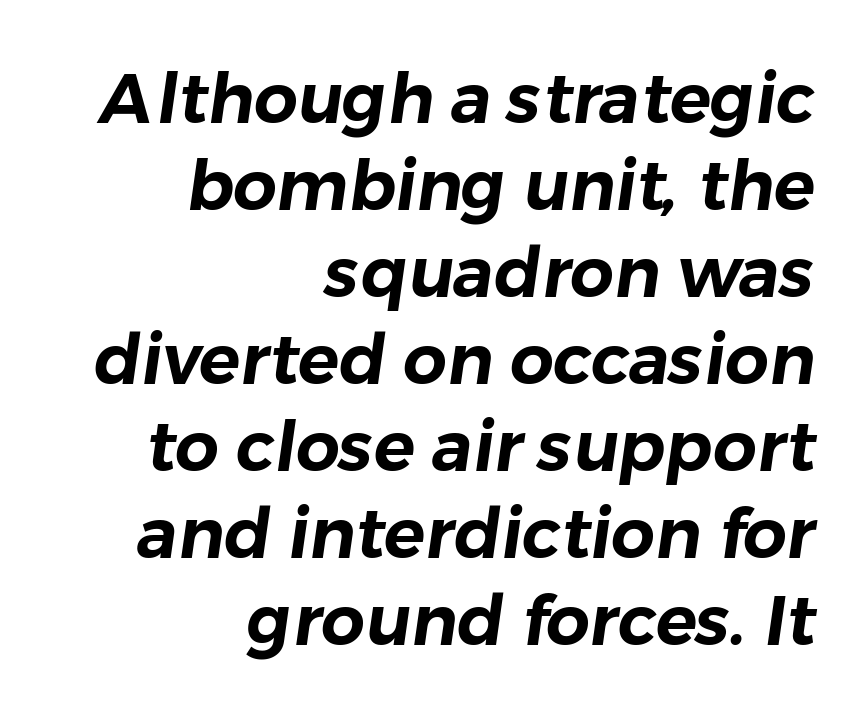
Q: Is the typeface a serif or a sans-serif typeface? A: Sans-serif.
Q: Is the text underlined? A: No.
Q: How is the paragraph aligned? A: Right-aligned.
Q: Is the spacing between letters normal or unusually wide? A: Normal.
Q: Is the spacing between lines tight, normal or loose? A: Normal.
Q: Width (condensed, normal, or wide)? A: Normal.
Q: Stroke contrast? A: Low.
Q: x-height? A: Medium.
Q: Monospaced? A: No.
